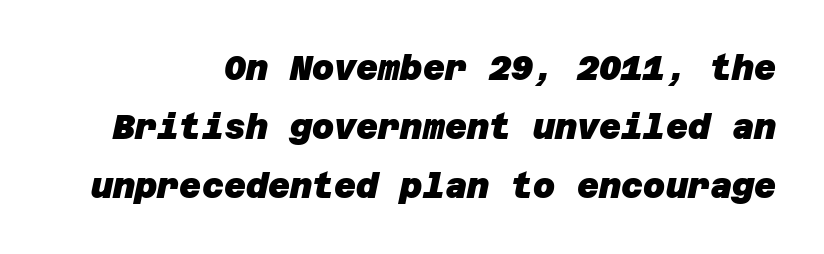
Beneath every word, the page is bare. The strokes are fattened all the way to bold. The glyphs in this specimen are sans serif. This sample uses plain, unmodified letter spacing.
